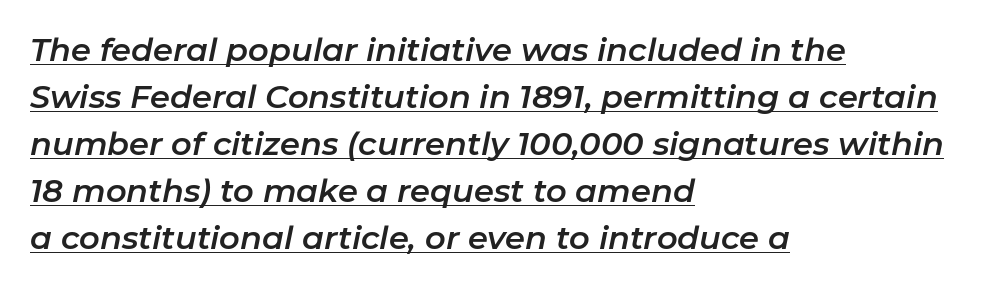
{"italic": "yes", "lean": "right", "slant_degrees": 11, "width": "normal", "stroke_contrast": "low", "x_height": "medium", "monospaced": "no", "underline": "yes", "align": "left", "line_spacing": "normal", "line_spacing_ratio": 1.47, "letter_spacing": "normal", "letter_spacing_em": 0.0, "glyph_px": 32}
